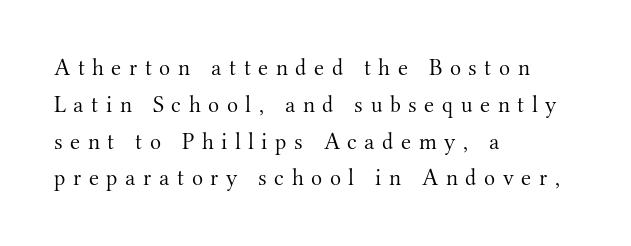
Q: Is the text bold? A: No.
Q: Is the text italic (slanted)? A: No, it is upright.
Q: Is the text underlined? A: No.
Q: How is the paragraph aligned? A: Left-aligned.
Q: Is the spacing between letters normal or unusually wide? A: Unusually wide.
Q: Is the spacing between lines tight, normal or loose? A: Normal.
